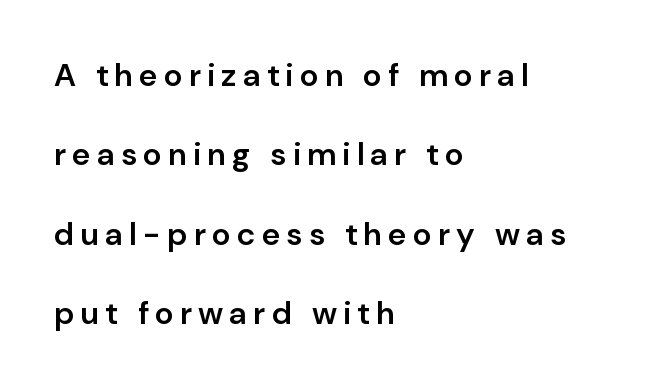
The image shows 32 px semibold sans-serif type, upright; set left-aligned, loose line spacing (2.48x), not underlined; low stroke contrast and a medium x-height.
